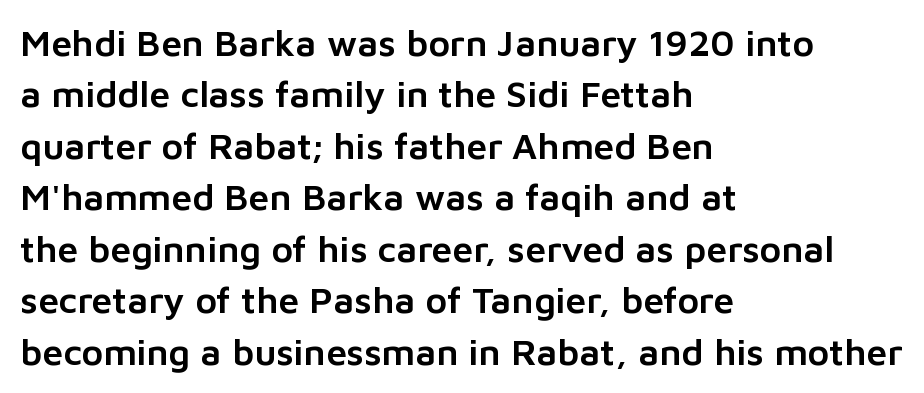
{"serif": "no", "italic": "no", "width": "normal", "stroke_contrast": "low", "x_height": "medium", "monospaced": "no", "underline": "no", "align": "left", "line_spacing": "normal", "line_spacing_ratio": 1.39, "letter_spacing": "normal", "letter_spacing_em": 0.0, "glyph_px": 37}
